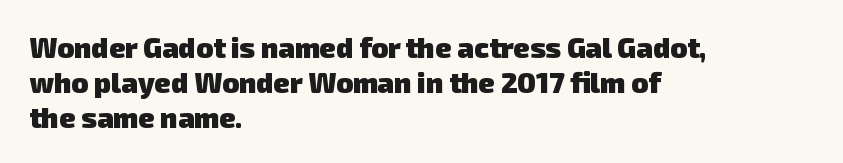
Q: Is the text bold? A: Yes.
Q: Is the typeface a serif or a sans-serif typeface? A: Sans-serif.
Q: Is the text underlined? A: No.
Q: How is the paragraph aligned? A: Left-aligned.
Q: Is the spacing between letters normal or unusually wide? A: Normal.
Q: Is the spacing between lines tight, normal or loose? A: Normal.
Q: Width (condensed, normal, or wide)? A: Normal.
Q: Stroke contrast? A: Low.
Q: x-height? A: Medium.
Q: Monospaced? A: No.
